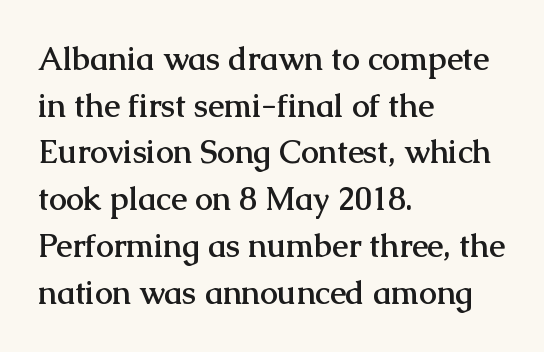
Does the leading feel generous? No, just average. Posture: upright roman. This rendering uses left alignment, leaving the right contour irregular. Typesetter's note: full bold, strokes at maximum text heaviness.
